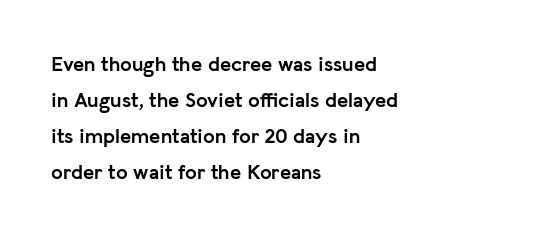
Q: Is the text bold? A: Yes.
Q: Is the text italic (slanted)? A: No, it is upright.
Q: Is the text underlined? A: No.
Q: How is the paragraph aligned? A: Left-aligned.
Q: Is the spacing between letters normal or unusually wide? A: Normal.
